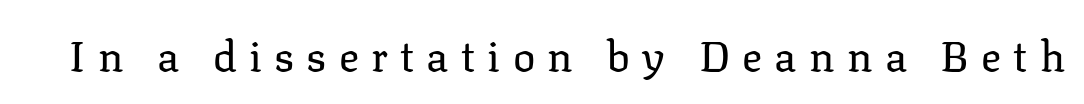
Bare-footed words on every line. Stroke mass is kept to a normal reading level or below. There is plenty of visible air inserted between adjacent glyphs. Ordinary non-slanted type is in use. What kind of face is this? One with serifs. Each letter keeps its own natural width here, so spacing adapts to shape.
